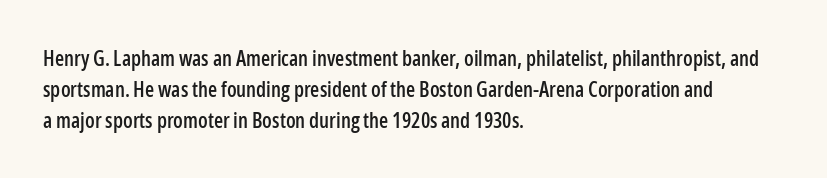
Q: Is the text italic (slanted)? A: No, it is upright.
Q: Is the text underlined? A: No.
Q: How is the paragraph aligned? A: Left-aligned.
Q: Is the spacing between letters normal or unusually wide? A: Normal.
Q: Is the spacing between lines tight, normal or loose? A: Normal.
